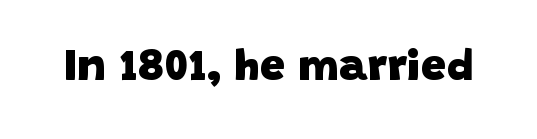
The image shows 44 px heavy sans-serif type; set normal letter spacing, not underlined; low stroke contrast and a large x-height.
